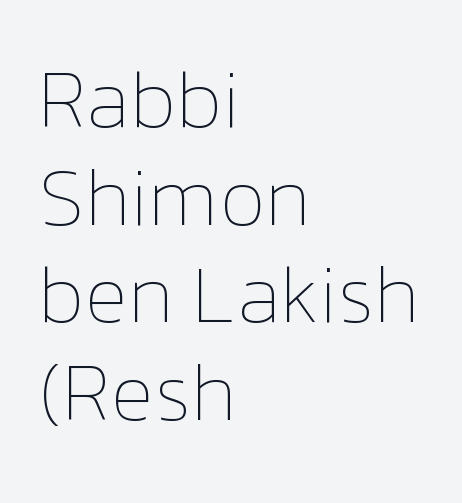
Q: Is the text bold? A: No.
Q: Is the text italic (slanted)? A: No, it is upright.
Q: Is the text underlined? A: No.
Q: How is the paragraph aligned? A: Left-aligned.
Q: Is the spacing between letters normal or unusually wide? A: Normal.
Q: Width (condensed, normal, or wide)? A: Normal.
Q: Stroke contrast? A: Low.
Q: x-height? A: Medium.
Q: Monospaced? A: No.
